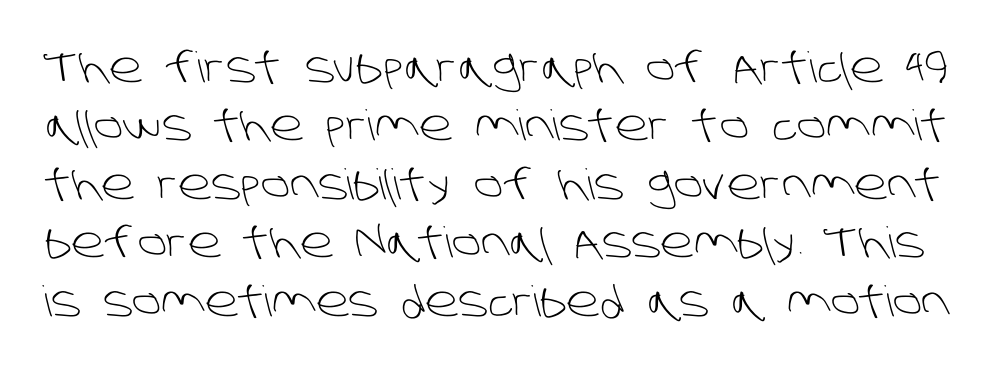
The image shows 42 px light sans-serif type; set normal line spacing (1.39x), normal letter spacing, not underlined; low stroke contrast and a large x-height.
